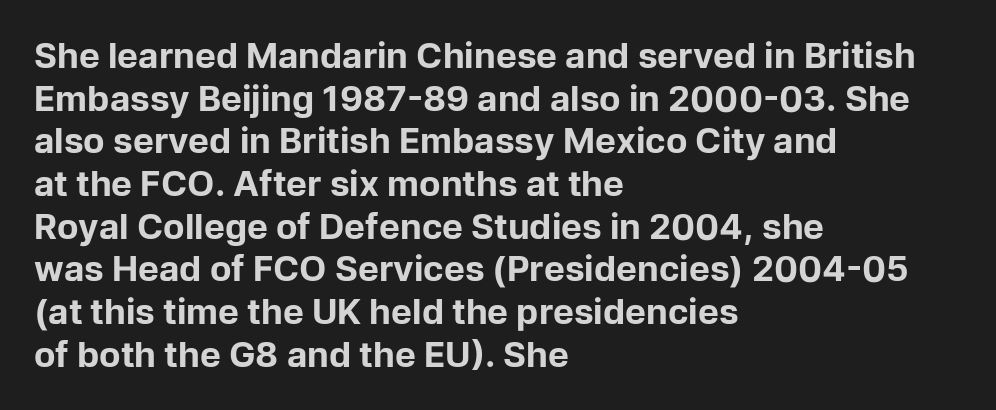
Q: Is the text bold? A: Yes.
Q: Is the text italic (slanted)? A: No, it is upright.
Q: Is the typeface a serif or a sans-serif typeface? A: Sans-serif.
Q: Is the text underlined? A: No.
Q: How is the paragraph aligned? A: Left-aligned.
Q: Is the spacing between letters normal or unusually wide? A: Normal.
Q: Width (condensed, normal, or wide)? A: Normal.
Q: Stroke contrast? A: Low.
Q: x-height? A: Medium.
Q: Monospaced? A: No.
